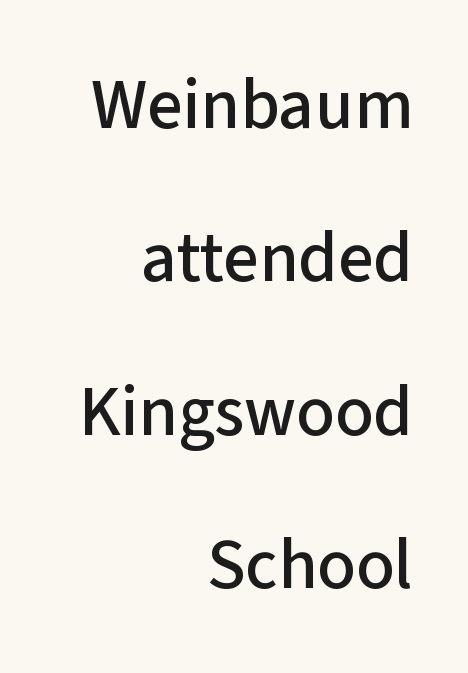
The image shows 71 px sans-serif type, upright; set right-aligned, loose line spacing (2.16x), normal letter spacing, not underlined; low stroke contrast and a medium x-height.
